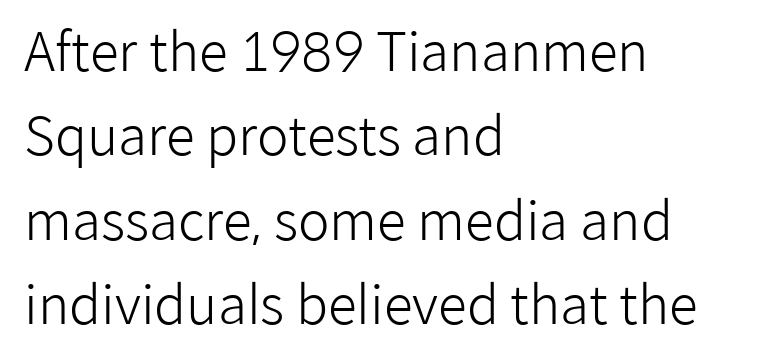
Q: Is the text bold? A: No.
Q: Is the text italic (slanted)? A: No, it is upright.
Q: Is the typeface a serif or a sans-serif typeface? A: Sans-serif.
Q: Is the text underlined? A: No.
Q: How is the paragraph aligned? A: Left-aligned.
Q: Is the spacing between letters normal or unusually wide? A: Normal.
Q: Is the spacing between lines tight, normal or loose? A: Normal.
Q: Width (condensed, normal, or wide)? A: Normal.
Q: Stroke contrast? A: Low.
Q: x-height? A: Medium.
Q: Monospaced? A: No.
